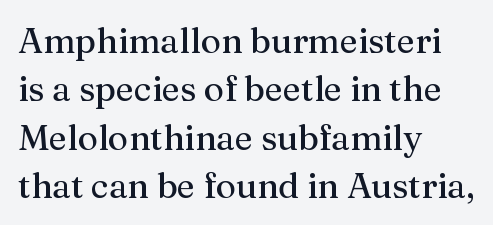
{"serif": "yes", "italic": "no", "bold": "no", "weight": "regular", "width": "normal", "stroke_contrast": "medium", "x_height": "medium", "monospaced": "no", "underline": "no", "align": "left", "line_spacing": "normal", "line_spacing_ratio": 1.38, "letter_spacing": "normal", "letter_spacing_em": 0.0, "glyph_px": 35}
